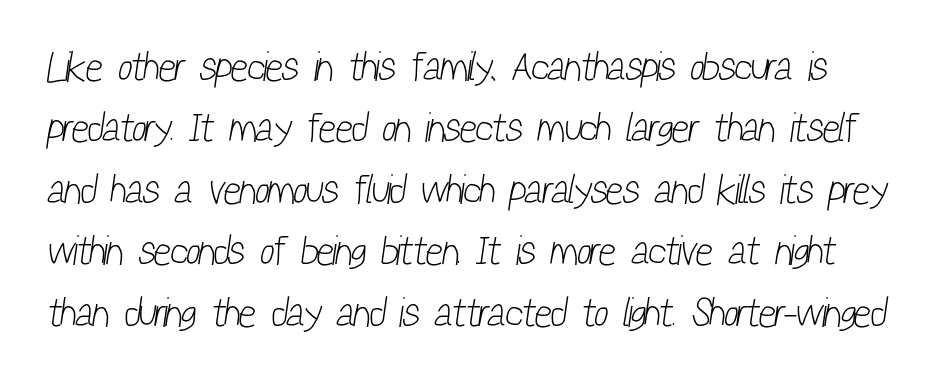
Q: Is the text bold? A: No.
Q: Is the typeface a serif or a sans-serif typeface? A: Sans-serif.
Q: Is the text underlined? A: No.
Q: Is the spacing between letters normal or unusually wide? A: Normal.
Q: Is the spacing between lines tight, normal or loose? A: Normal.
Q: Width (condensed, normal, or wide)? A: Condensed.
Q: Stroke contrast? A: Low.
Q: x-height? A: Medium.
Q: Monospaced? A: No.
